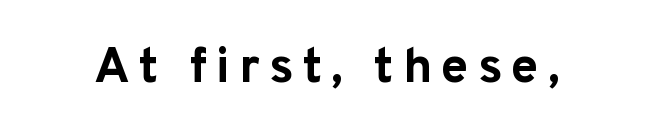
The image shows 49 px bold sans-serif type, upright; set not underlined; low stroke contrast and a medium x-height.
